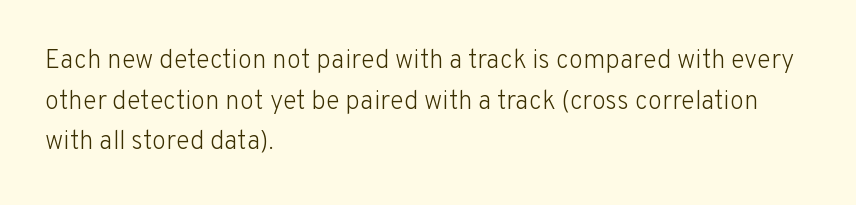
The image shows 26 px text type, upright; set left-aligned, normal line spacing (1.56x), normal letter spacing, not underlined.
